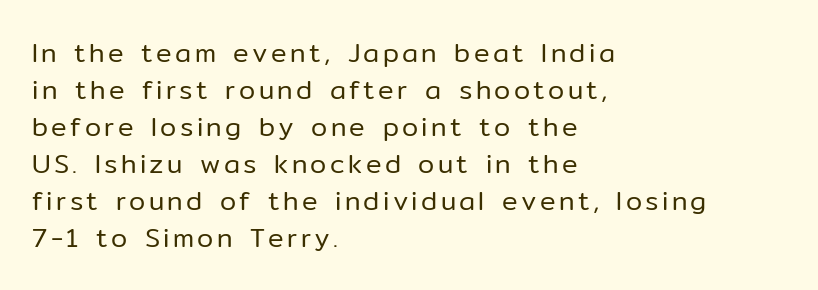
{"italic": "no", "bold": "no", "underline": "no", "align": "left", "line_spacing": "normal", "line_spacing_ratio": 1.42, "glyph_px": 26}
